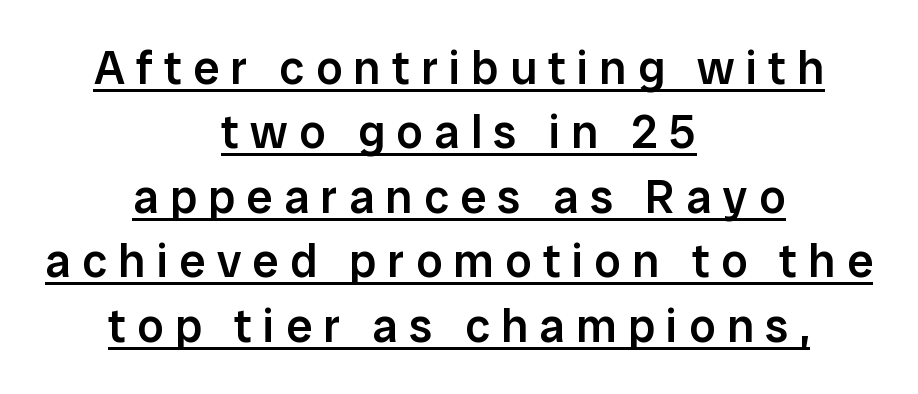
{"serif": "no", "italic": "no", "bold": "semi", "weight": "semibold", "width": "normal", "stroke_contrast": "low", "x_height": "medium", "monospaced": "no", "underline": "yes", "align": "center", "line_spacing": "normal", "line_spacing_ratio": 1.37, "letter_spacing": "wide", "letter_spacing_em": 0.24, "glyph_px": 47}
